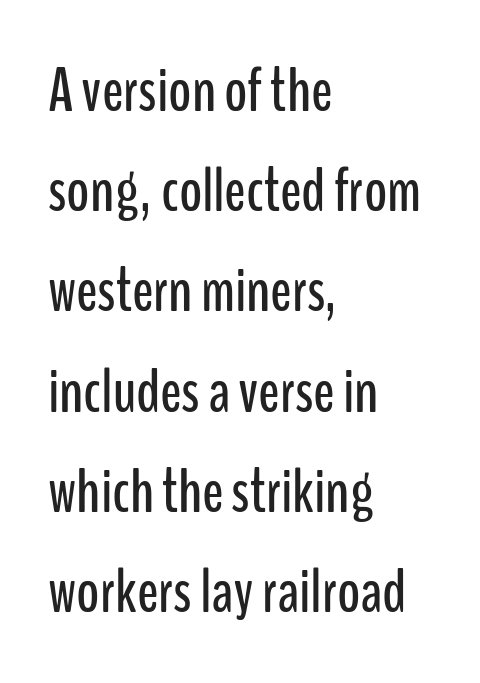
Q: Is the text italic (slanted)? A: No, it is upright.
Q: Is the typeface a serif or a sans-serif typeface? A: Sans-serif.
Q: Is the text underlined? A: No.
Q: How is the paragraph aligned? A: Left-aligned.
Q: Is the spacing between letters normal or unusually wide? A: Normal.
Q: Is the spacing between lines tight, normal or loose? A: Normal.
Q: Width (condensed, normal, or wide)? A: Condensed.
Q: Stroke contrast? A: Low.
Q: x-height? A: Medium.
Q: Monospaced? A: No.
